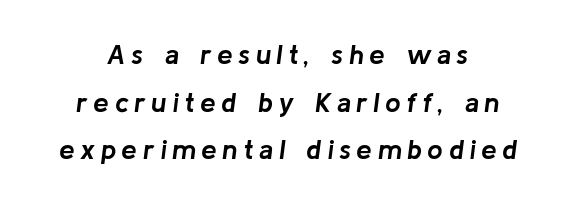
Q: Is the text bold? A: Yes.
Q: Is the text italic (slanted)? A: Yes, it leans right by about 8 degrees.
Q: Is the text underlined? A: No.
Q: How is the paragraph aligned? A: Centered.
Q: Is the spacing between lines tight, normal or loose? A: Normal.
Q: Width (condensed, normal, or wide)? A: Normal.
Q: Stroke contrast? A: Low.
Q: x-height? A: Medium.
Q: Monospaced? A: No.
